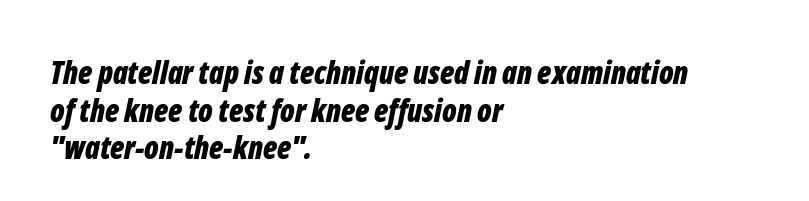
Default kerning and tracking; the words read as compact shapes. A bare baseline throughout the passage. Strong, thick strokes mark this as bold type. Line beginnings align vertically; line endings do not. Slanted lettering throughout. Varying glyph widths throughout — classic text-font behaviour.
